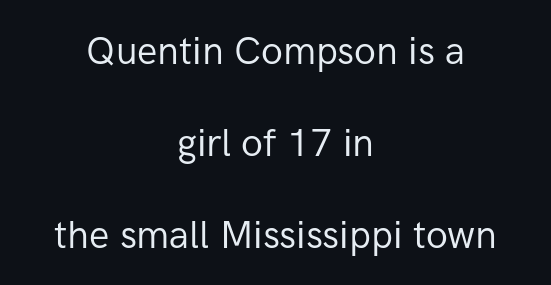
Q: Is the text bold? A: No.
Q: Is the text italic (slanted)? A: No, it is upright.
Q: Is the typeface a serif or a sans-serif typeface? A: Sans-serif.
Q: Is the text underlined? A: No.
Q: How is the paragraph aligned? A: Centered.
Q: Is the spacing between letters normal or unusually wide? A: Normal.
Q: Is the spacing between lines tight, normal or loose? A: Loose.
Q: Width (condensed, normal, or wide)? A: Normal.
Q: Stroke contrast? A: Low.
Q: x-height? A: Medium.
Q: Monospaced? A: No.
